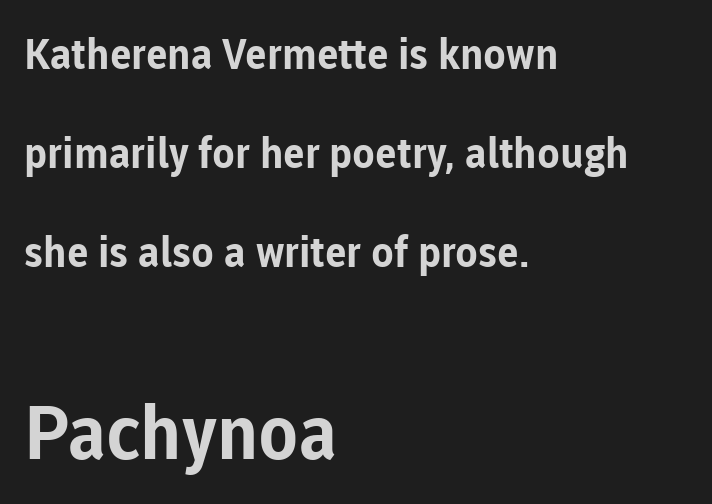
The image shows 74 px bold sans-serif type, upright; set left-aligned, loose line spacing (2.36x), normal letter spacing, not underlined; the second (bottom) block is 1.76x larger; low stroke contrast and a medium x-height.
